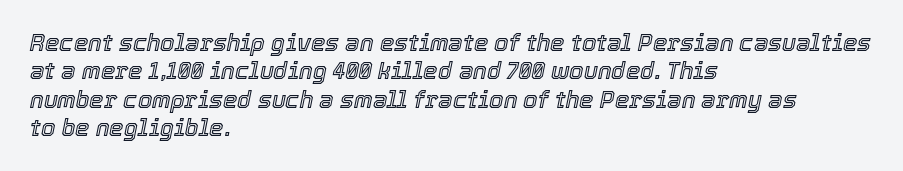
The image shows 23 px text type, italic (leaning right); set left-aligned, line spacing 1.23x, normal letter spacing, not underlined.
